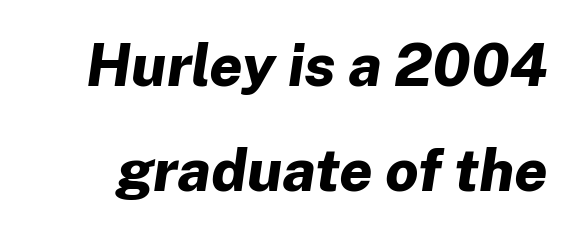
The image shows 59 px bold type, italic (leaning right); set line spacing 1.78x, normal letter spacing, not underlined; low stroke contrast and a medium x-height.
